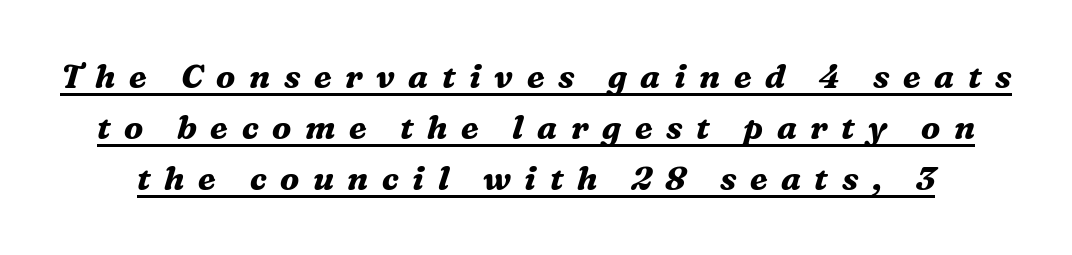
This sample uses an oblique cut, with every glyph tilted off the vertical. To sum up the face: it has serifs. This is underlined copy, the kind a proofreader might mark for attention. The letters are spread apart with noticeably loose tracking. Is this a fixed-width face? No — the glyphs have proportional, varying widths.
